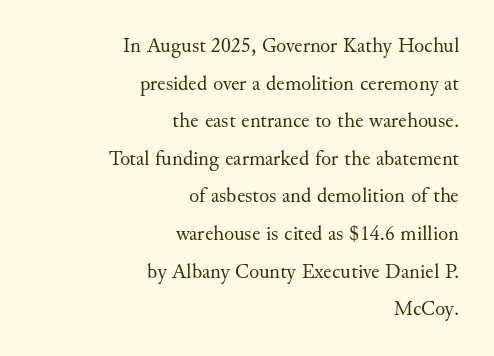
{"italic": "no", "bold": "no", "underline": "no", "align": "right", "line_spacing_ratio": 1.79, "letter_spacing": "normal", "letter_spacing_em": 0.0, "glyph_px": 21}
